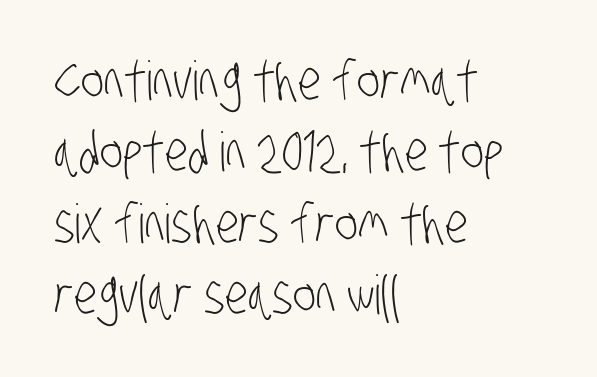
Q: Is the text bold? A: No.
Q: Is the typeface a serif or a sans-serif typeface? A: Sans-serif.
Q: Is the text underlined? A: No.
Q: How is the paragraph aligned? A: Left-aligned.
Q: Is the spacing between letters normal or unusually wide? A: Normal.
Q: Is the spacing between lines tight, normal or loose? A: Normal.
Q: Width (condensed, normal, or wide)? A: Condensed.
Q: Stroke contrast? A: Low.
Q: x-height? A: Large.
Q: Monospaced? A: No.
